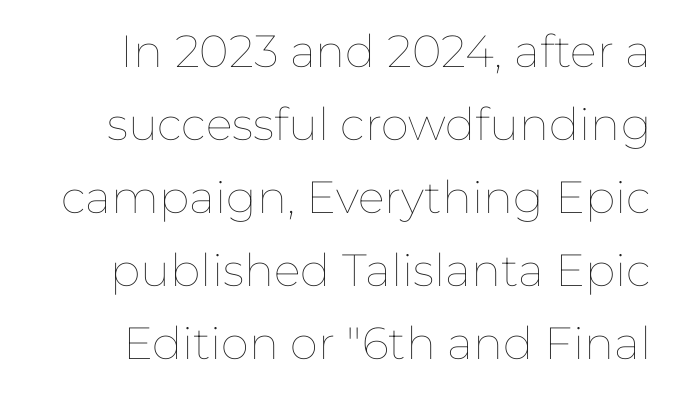
The image shows 45 px thin type, upright; set right-aligned, normal line spacing (1.62x), normal letter spacing, not underlined; low stroke contrast and a medium x-height.
